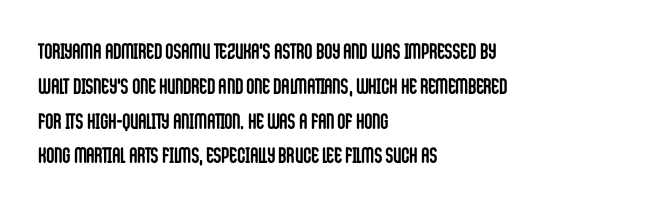
One-word summary of the alignment: left. Characters remain perfectly vertical along every line. Words float on clear page, feet unadorned. Look at the tracking — it's just the regular setting, nothing added.
